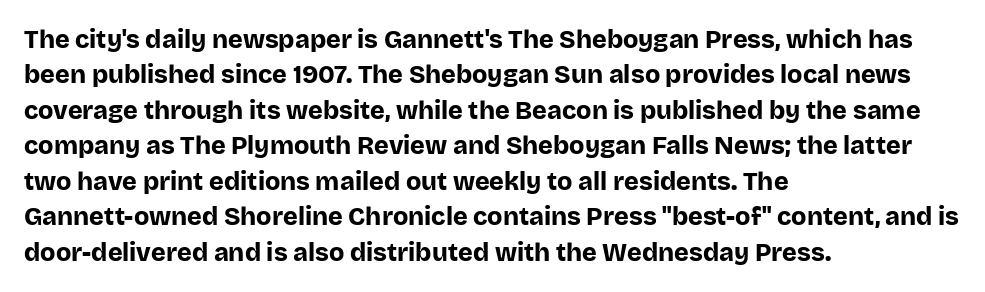
Q: Is the text bold? A: Yes.
Q: Is the text italic (slanted)? A: No, it is upright.
Q: Is the text underlined? A: No.
Q: How is the paragraph aligned? A: Left-aligned.
Q: Is the spacing between letters normal or unusually wide? A: Normal.
Q: Is the spacing between lines tight, normal or loose? A: Normal.
